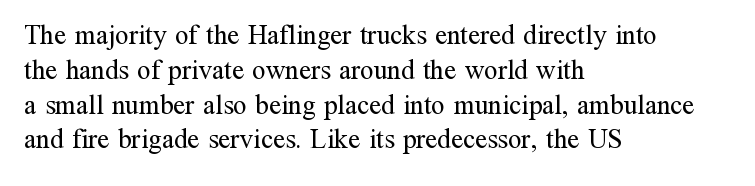
{"italic": "no", "bold": "no", "underline": "no", "align": "left", "line_spacing": "normal", "line_spacing_ratio": 1.29, "letter_spacing": "normal", "letter_spacing_em": 0.0, "glyph_px": 27}
